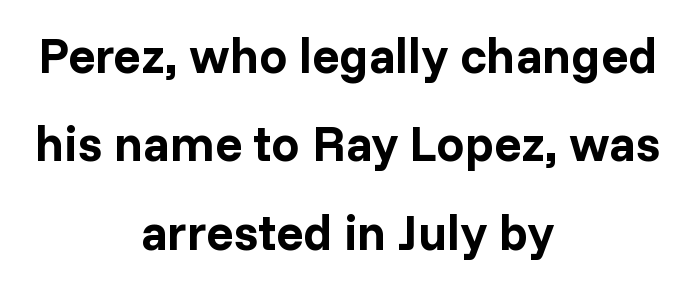
The image shows 50 px bold sans-serif type, upright; set centered, line spacing 1.77x, normal letter spacing, not underlined; low stroke contrast and a medium x-height.
